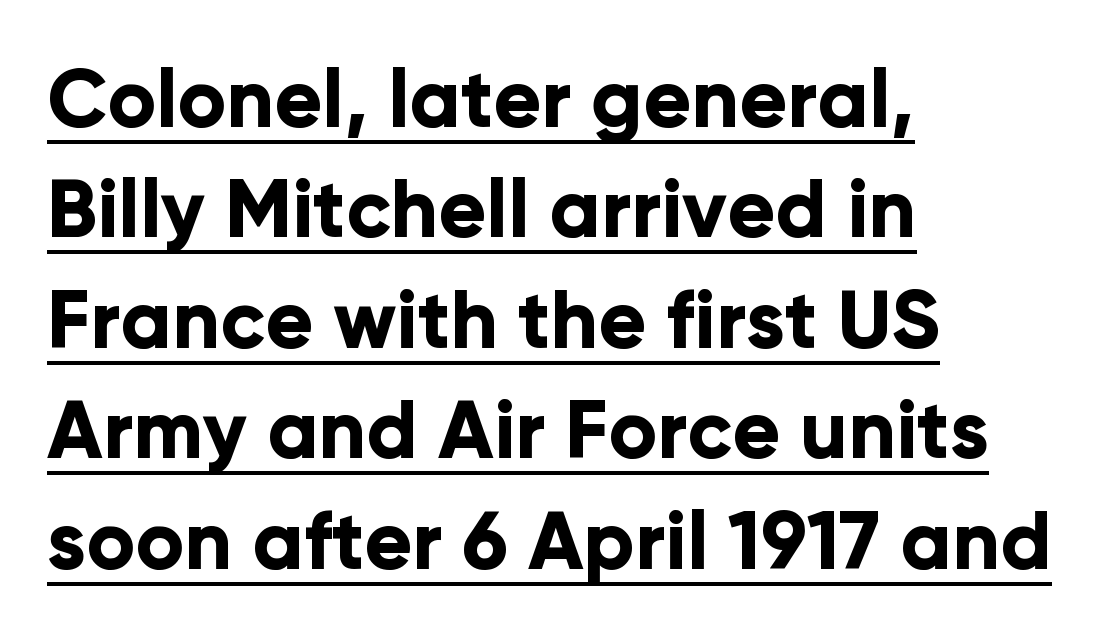
{"serif": "no", "italic": "no", "bold": "yes", "weight": "bold", "width": "normal", "stroke_contrast": "low", "x_height": "medium", "monospaced": "no", "underline": "yes", "align": "left", "line_spacing": "normal", "line_spacing_ratio": 1.38, "letter_spacing": "normal", "letter_spacing_em": 0.0, "glyph_px": 80}
